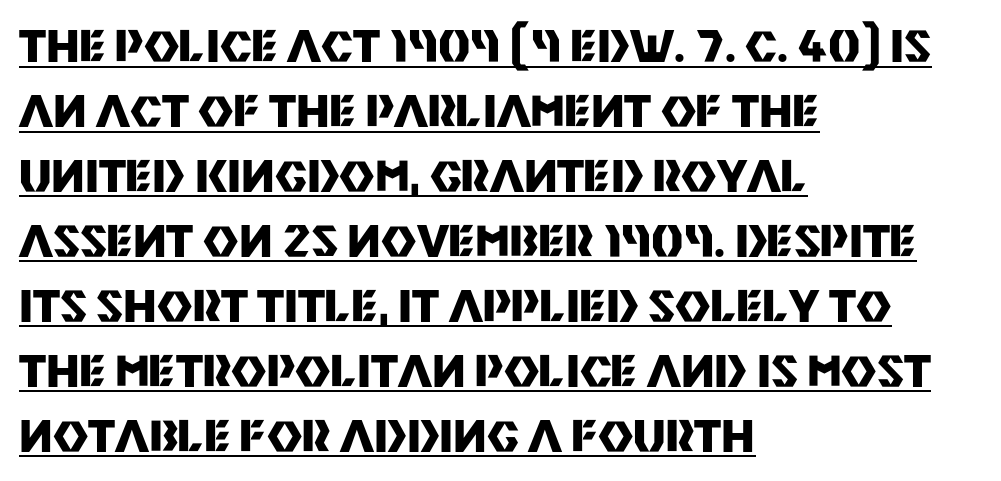
Q: Is the text bold? A: Yes.
Q: Is the text italic (slanted)? A: No, it is upright.
Q: Is the typeface a serif or a sans-serif typeface? A: Sans-serif.
Q: Is the text underlined? A: Yes.
Q: How is the paragraph aligned? A: Left-aligned.
Q: Is the spacing between letters normal or unusually wide? A: Normal.
Q: Is the spacing between lines tight, normal or loose? A: Normal.
Q: Width (condensed, normal, or wide)? A: Normal.
Q: Stroke contrast? A: Medium.
Q: x-height? A: Large.
Q: Monospaced? A: No.
